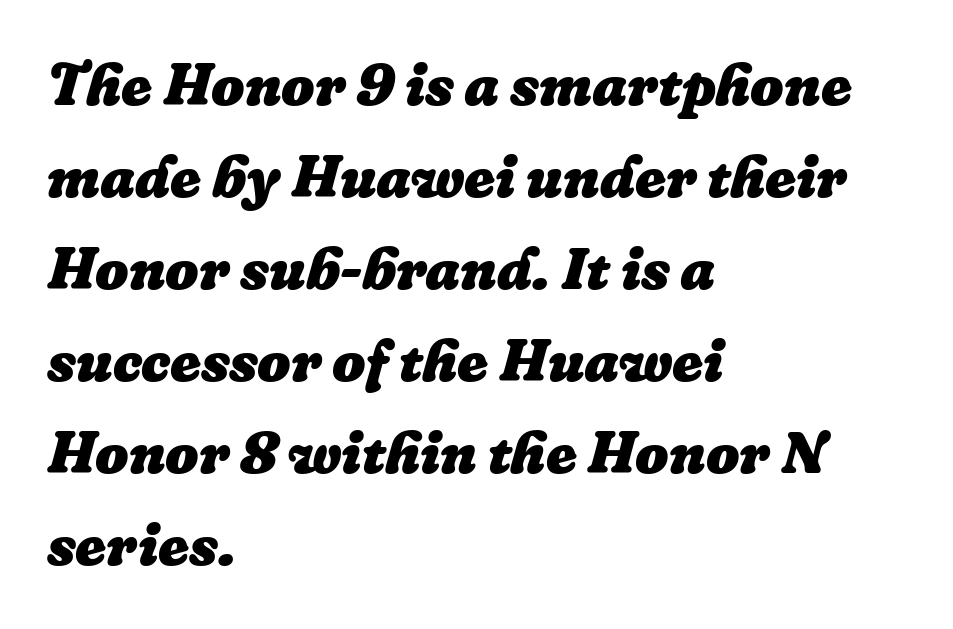
The image shows 59 px heavy type, italic (leaning right); set left-aligned, normal line spacing (1.56x), normal letter spacing, not underlined; low stroke contrast and a medium x-height.
